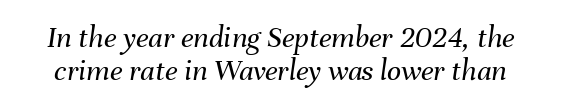
The image shows 31 px regular-weight type, italic (leaning right); set tight line spacing (1.07x), normal letter spacing, not underlined; medium stroke contrast and a medium x-height.
